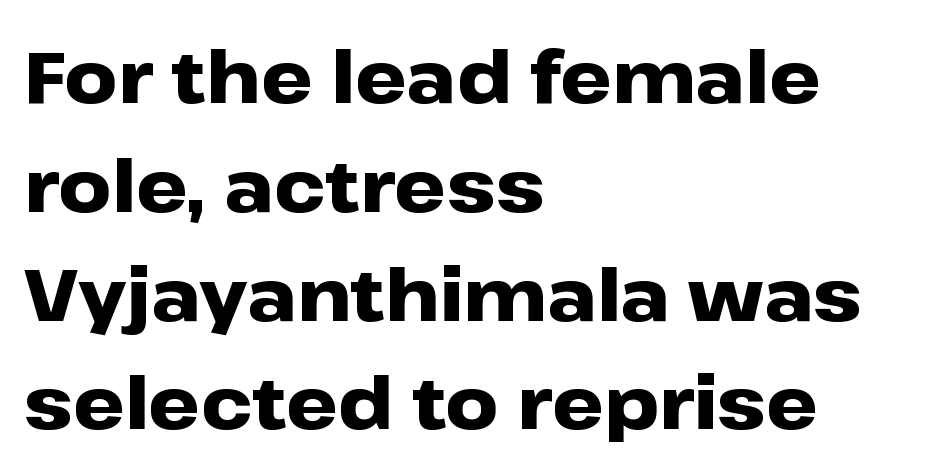
The lettering stays uniformly vertical, giving the passage a roman look. The passage shown has conventional tracking throughout. The lines are quadded left. A bare baseline throughout the passage.
